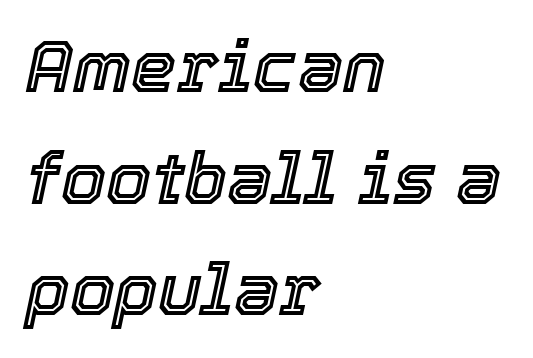
The image shows 72 px text type, italic (leaning right); set left-aligned, normal line spacing (1.55x), normal letter spacing, not underlined; a medium x-height.
